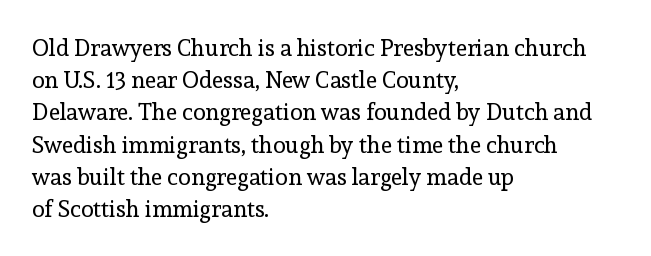
Regarding leading, the lines here are spaced in the standard way. The setting favours the left margin, as ordinary paragraphs usually do. The typeface has the unassuming heft of standard copy or less. The tracking reads as untouched default to a designer's eye. Type without underlining. Vertical strokes here are truly vertical.
